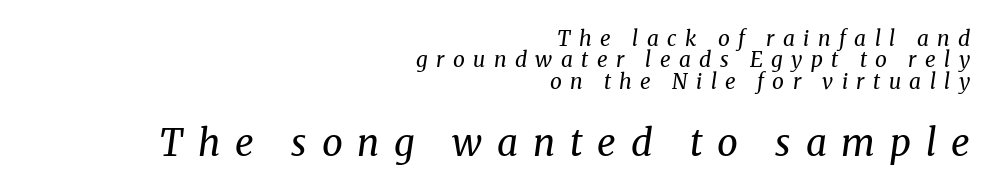
{"serif": "yes", "italic": "yes", "lean": "right", "slant_degrees": 8, "bold": "no", "weight": "regular", "width": "normal", "stroke_contrast": "medium", "x_height": "medium", "monospaced": "no", "underline": "no", "align": "right", "line_spacing": "tight", "line_spacing_ratio": 1.02, "letter_spacing": "wide", "letter_spacing_em": 0.4, "larger_block": "second", "size_ratio": 1.76, "glyph_px": 37}
